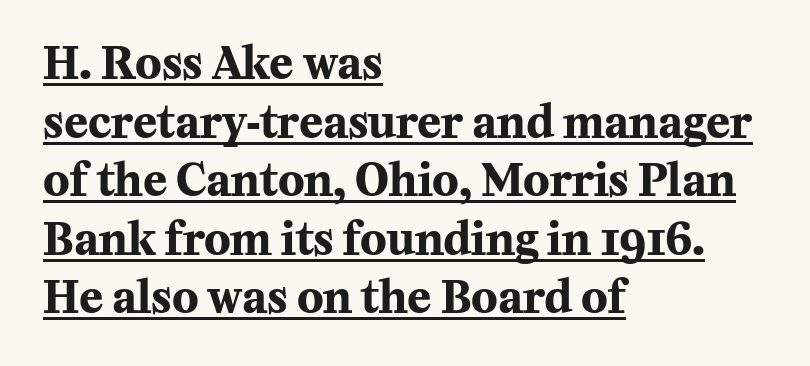
{"serif": "yes", "italic": "no", "bold": "yes", "weight": "bold", "width": "normal", "stroke_contrast": "medium", "x_height": "medium", "monospaced": "no", "underline": "yes", "align": "left", "line_spacing": "normal", "line_spacing_ratio": 1.33, "letter_spacing": "normal", "letter_spacing_em": 0.0, "glyph_px": 44}
